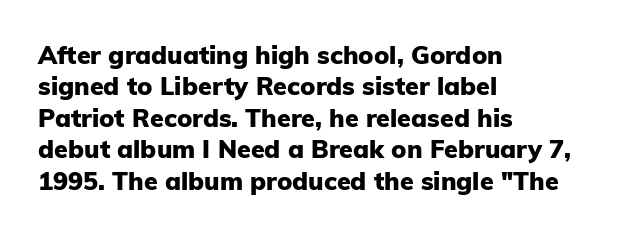
The image shows 25 px bold type, upright; set left-aligned, normal line spacing (1.26x), normal letter spacing, not underlined.
